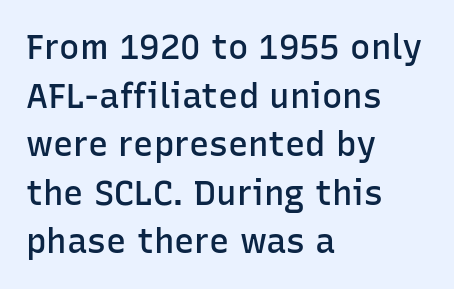
Does the type have serifs? No, each stem ends abruptly. This is the in-between weight designers call semibold or demi. This rendering features lettering with no underline. Is there any slant? The stems are plumb. Note the varied advance widths — an 'i' is clearly narrower than an 'm'.
